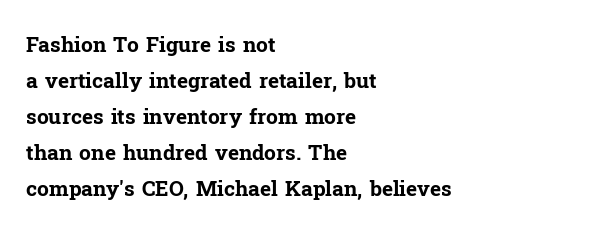
Q: Is the text bold? A: Yes.
Q: Is the text italic (slanted)? A: No, it is upright.
Q: Is the text underlined? A: No.
Q: How is the paragraph aligned? A: Left-aligned.
Q: Is the spacing between letters normal or unusually wide? A: Normal.
